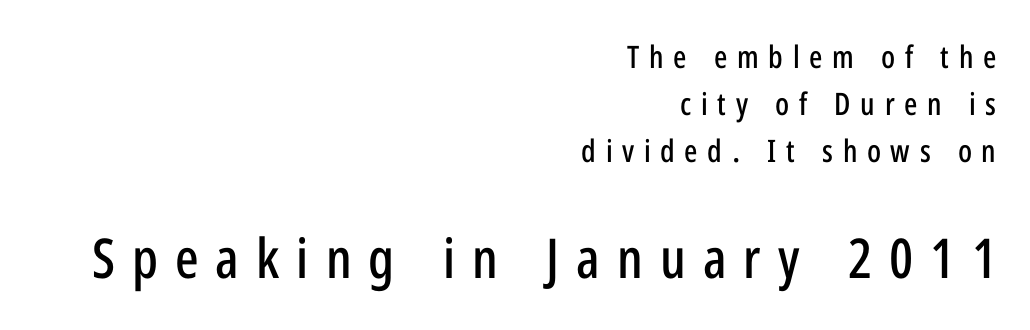
The image shows 55 px condensed sans-serif type, upright; set right-aligned, normal line spacing (1.52x), unusually wide letter spacing (+0.31 em), not underlined; the second (bottom) block is 1.77x larger; low stroke contrast and a medium x-height.
